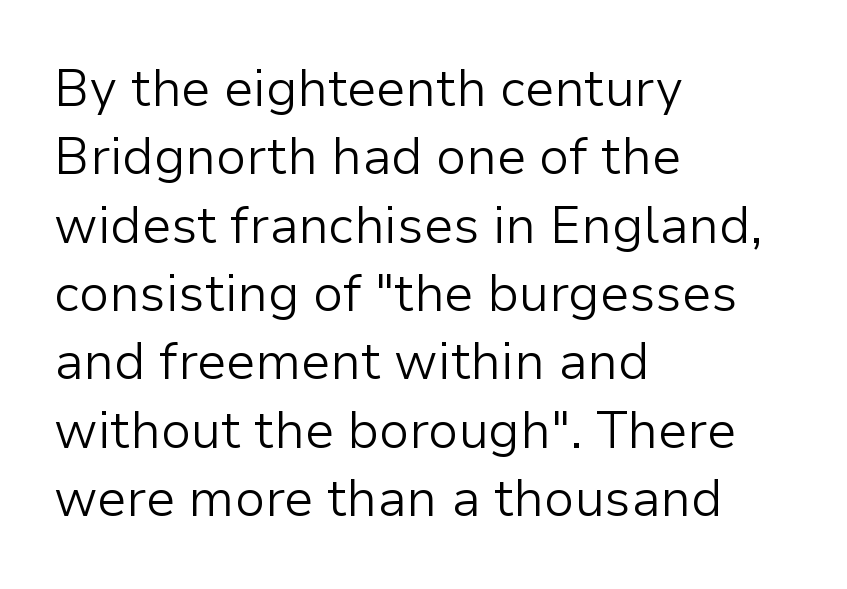
The letters advance in unequal steps, a hallmark of proportional type. The lettering holds an erect, upright posture throughout. The type is set solid horizontally, with unmodified tracking. Serifs: no, the terminals of the letterforms are clean. Ink coverage per letter is moderate at most.
